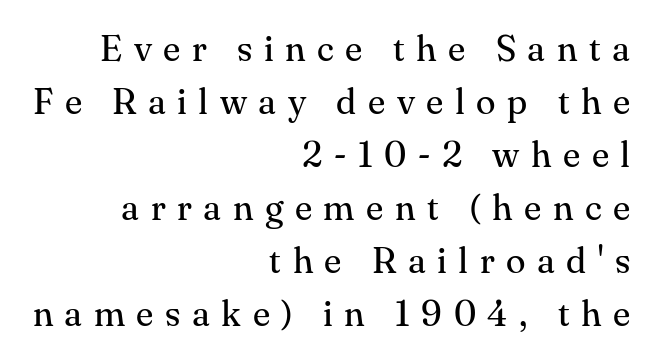
Is the block centered? No — it sits flush against the right margin. The glyphs in this specimen are seriffed. The letters stand straight up with perfectly vertical stems. Is this a heavy cut? Hardly; it is regular or lighter. Loose tracking; the words dissolve into strings of separated letters.
